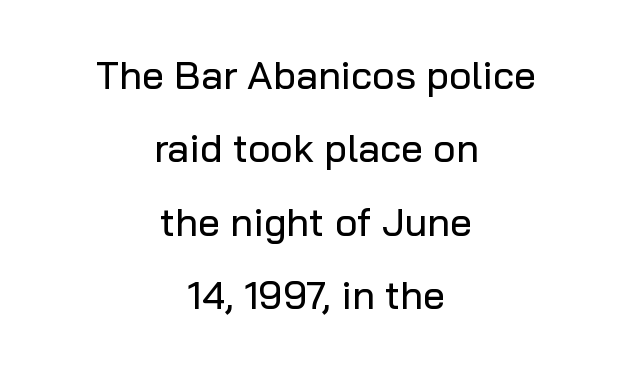
Ascenders rise straight up at ninety degrees. Each row of text sits above clean, open space. The typeface chosen for these lines omits serifs. Words appear dense and cohesive because spacing is normal. Proportional: the letters do not fall into vertical columns. Teacher's note: observe the equal gaps on both sides — that is centered alignment.
